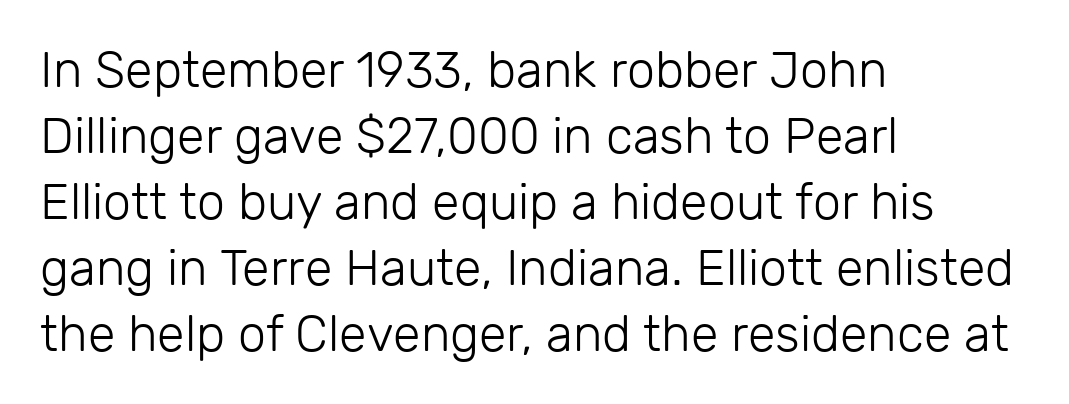
The image shows 50 px light sans-serif type, upright; set left-aligned, normal line spacing (1.32x), normal letter spacing, not underlined; low stroke contrast and a medium x-height.
